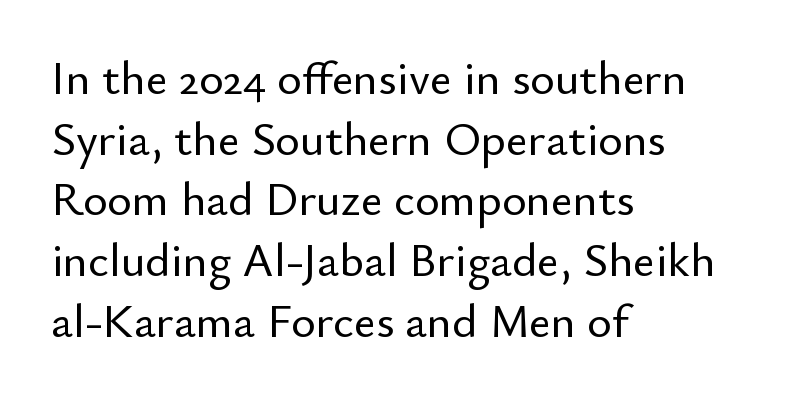
Q: Is the text italic (slanted)? A: No, it is upright.
Q: Is the typeface a serif or a sans-serif typeface? A: Sans-serif.
Q: Is the text underlined? A: No.
Q: How is the paragraph aligned? A: Left-aligned.
Q: Is the spacing between letters normal or unusually wide? A: Normal.
Q: Is the spacing between lines tight, normal or loose? A: Normal.
Q: Width (condensed, normal, or wide)? A: Normal.
Q: Stroke contrast? A: Low.
Q: x-height? A: Small.
Q: Monospaced? A: No.
